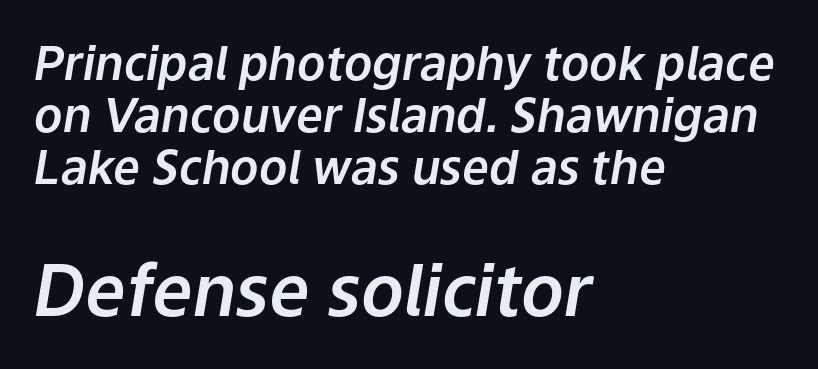
Q: Is the text italic (slanted)? A: Yes, it leans right by about 9 degrees.
Q: Is the text underlined? A: No.
Q: How is the paragraph aligned? A: Left-aligned.
Q: Is the spacing between letters normal or unusually wide? A: Normal.
Q: Is the spacing between lines tight, normal or loose? A: Tight.
Q: Which block of text is set in a larger size, the first (top) or the second (bottom)? A: The second (bottom) one.
Q: Width (condensed, normal, or wide)? A: Normal.
Q: Stroke contrast? A: Low.
Q: x-height? A: Medium.
Q: Monospaced? A: No.
